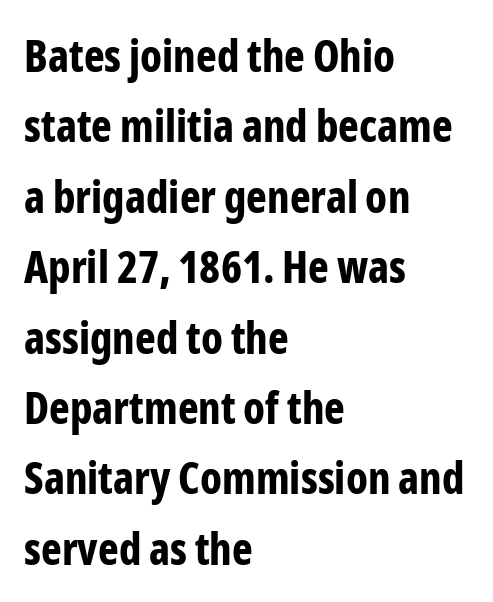
The image shows 44 px bold, condensed sans-serif type, upright; set left-aligned, normal line spacing (1.6x), normal letter spacing, not underlined; low stroke contrast and a medium x-height.
